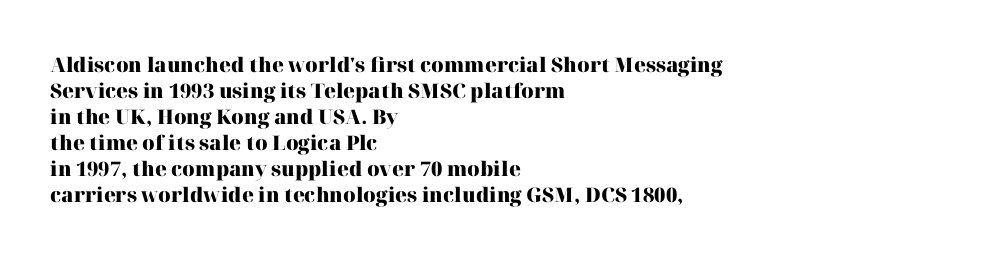
{"italic": "no", "bold": "yes", "underline": "no", "align": "left", "line_spacing": "normal", "line_spacing_ratio": 1.3, "letter_spacing": "normal", "letter_spacing_em": 0.0, "glyph_px": 20}
